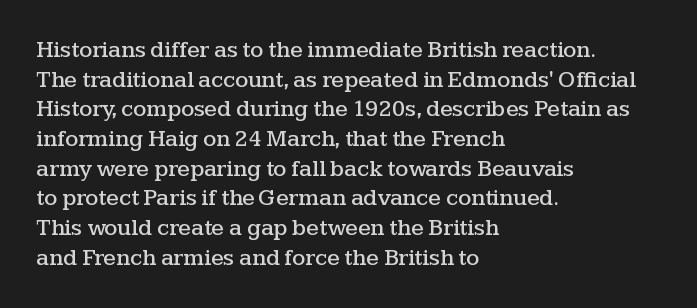
Descenders are the only things crossing below the line. A classic flush-left, rag-right setting is used for this passage. Upright lettering throughout. Quick note: interline space is typical. Letter spacing: default.
